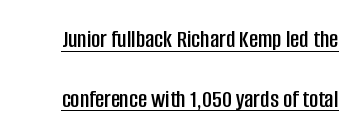
Style check: upright. This rendering features underlined lettering. The face used here is rendered with its standard letterfit. Each new line begins a long way beneath the previous one.
